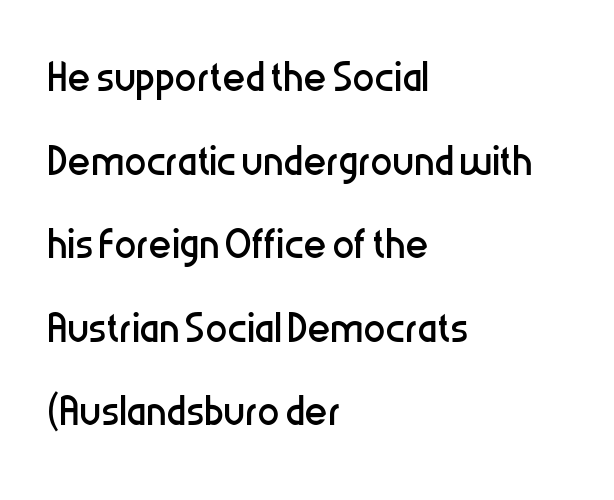
Every stem runs plumb, perpendicular to the baseline. Notice how descenders clear the ascenders below comfortably — that's standard leading. A clean baseline with only descenders dipping below it. Here the glyphs are tracked normally, forming tight word shapes. This reads as an unemphasized weight, regular at the heaviest.
